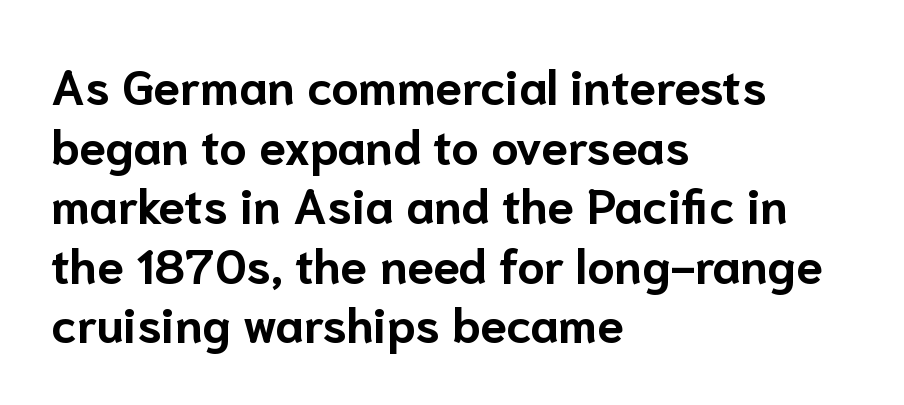
Q: Is the text bold? A: Yes.
Q: Is the text italic (slanted)? A: No, it is upright.
Q: Is the typeface a serif or a sans-serif typeface? A: Sans-serif.
Q: Is the text underlined? A: No.
Q: How is the paragraph aligned? A: Left-aligned.
Q: Is the spacing between letters normal or unusually wide? A: Normal.
Q: Width (condensed, normal, or wide)? A: Normal.
Q: Stroke contrast? A: Low.
Q: x-height? A: Medium.
Q: Monospaced? A: No.
